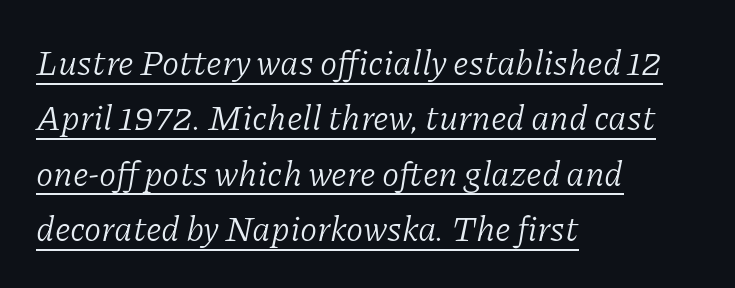
Q: Is the text bold? A: No.
Q: Is the text italic (slanted)? A: Yes, it leans right by about 11 degrees.
Q: Is the typeface a serif or a sans-serif typeface? A: Serif.
Q: Is the text underlined? A: Yes.
Q: How is the paragraph aligned? A: Left-aligned.
Q: Is the spacing between letters normal or unusually wide? A: Normal.
Q: Is the spacing between lines tight, normal or loose? A: Normal.
Q: Width (condensed, normal, or wide)? A: Normal.
Q: Stroke contrast? A: Low.
Q: x-height? A: Medium.
Q: Monospaced? A: No.
